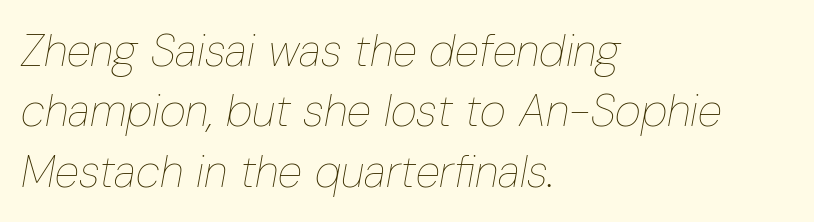
{"italic": "yes", "lean": "right", "slant_degrees": 10, "bold": "no", "weight": "thin", "width": "condensed", "stroke_contrast": "low", "x_height": "medium", "monospaced": "no", "underline": "no", "align": "left", "line_spacing": "normal", "line_spacing_ratio": 1.34, "letter_spacing": "normal", "letter_spacing_em": 0.0, "glyph_px": 45}
